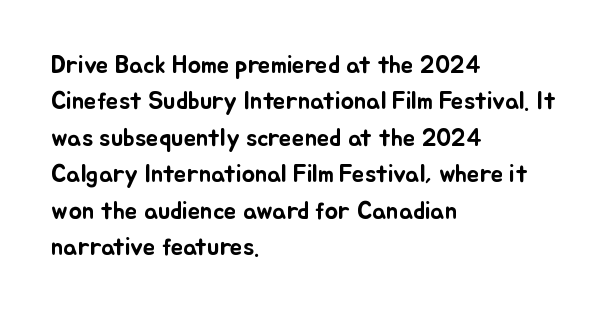
Plain, unruled lines of type. The type is set solid horizontally, with unmodified tracking. Tall strokes in this sample are plumb rather than angled. Regarding leading, the lines here are spaced in the standard way.
